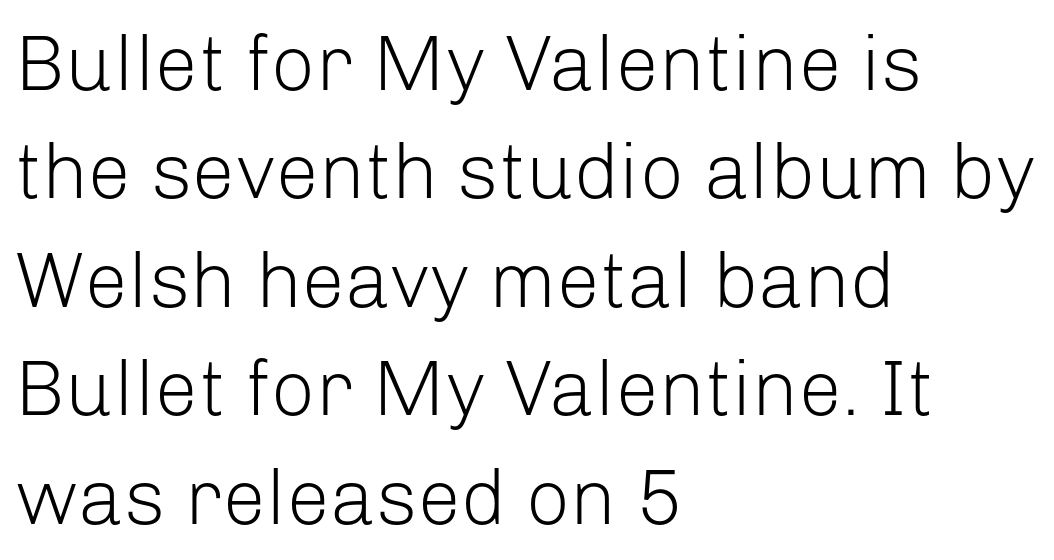
{"serif": "no", "italic": "no", "bold": "no", "weight": "light", "width": "normal", "stroke_contrast": "low", "x_height": "medium", "monospaced": "no", "underline": "no", "align": "left", "line_spacing": "normal", "line_spacing_ratio": 1.39, "letter_spacing": "normal", "letter_spacing_em": 0.0, "glyph_px": 78}
